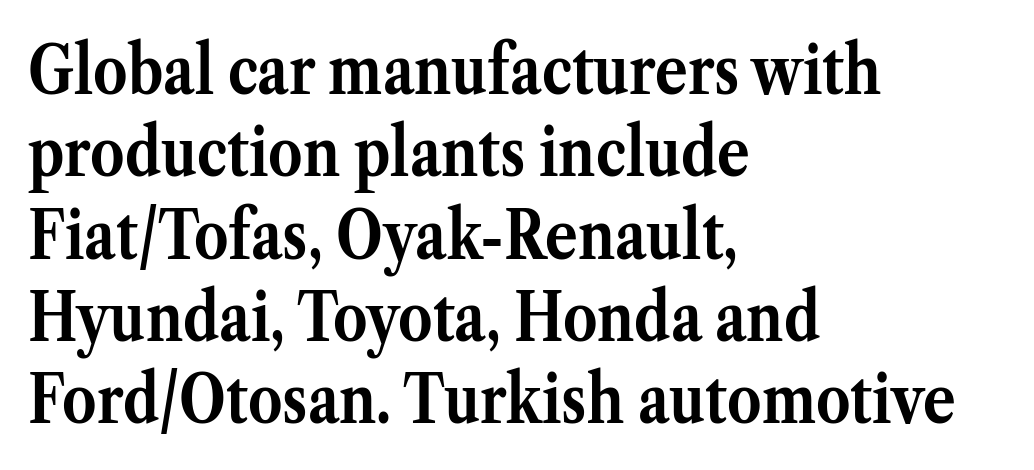
{"serif": "yes", "italic": "no", "bold": "yes", "weight": "semibold", "width": "normal", "stroke_contrast": "medium", "x_height": "medium", "monospaced": "no", "underline": "no", "align": "left", "line_spacing_ratio": 1.21, "letter_spacing": "normal", "letter_spacing_em": 0.0, "glyph_px": 68}
